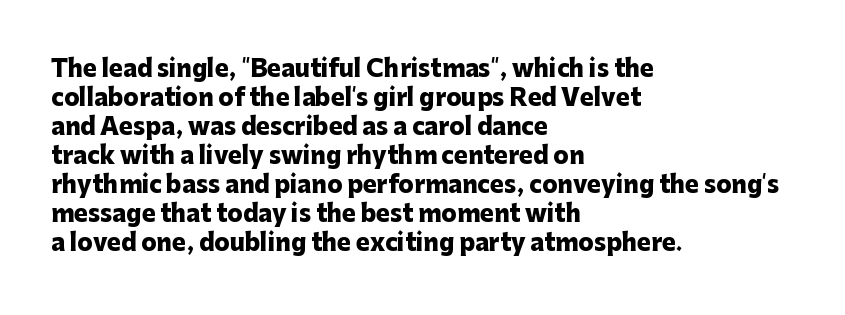
Q: Is the text bold? A: Yes.
Q: Is the text italic (slanted)? A: No, it is upright.
Q: Is the text underlined? A: No.
Q: How is the paragraph aligned? A: Left-aligned.
Q: Is the spacing between letters normal or unusually wide? A: Normal.
Q: Is the spacing between lines tight, normal or loose? A: Normal.
